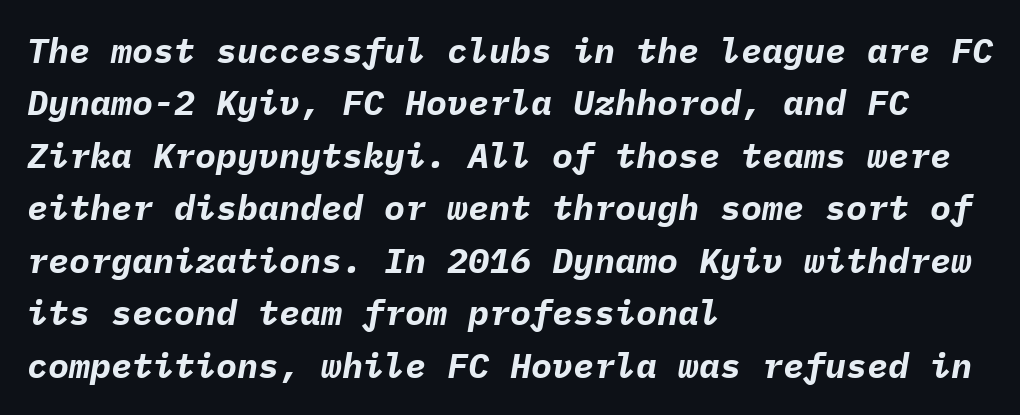
Q: Is the text bold? A: Yes.
Q: Is the text italic (slanted)? A: Yes, it leans right by about 9 degrees.
Q: Is the text underlined? A: No.
Q: How is the paragraph aligned? A: Left-aligned.
Q: Is the spacing between letters normal or unusually wide? A: Normal.
Q: Is the spacing between lines tight, normal or loose? A: Normal.
Q: Width (condensed, normal, or wide)? A: Normal.
Q: Stroke contrast? A: Low.
Q: x-height? A: Medium.
Q: Monospaced? A: Yes.
